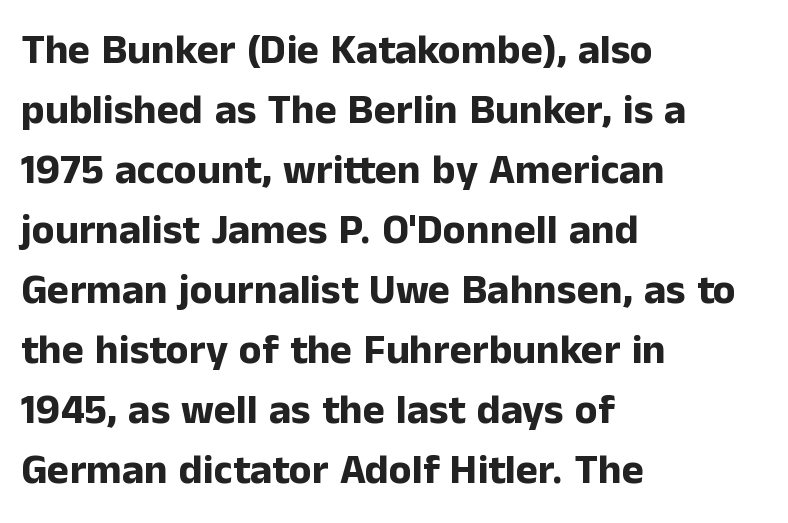
Q: Is the text bold? A: Yes.
Q: Is the text italic (slanted)? A: No, it is upright.
Q: Is the typeface a serif or a sans-serif typeface? A: Sans-serif.
Q: Is the text underlined? A: No.
Q: How is the paragraph aligned? A: Left-aligned.
Q: Is the spacing between letters normal or unusually wide? A: Normal.
Q: Is the spacing between lines tight, normal or loose? A: Normal.
Q: Width (condensed, normal, or wide)? A: Normal.
Q: Stroke contrast? A: Low.
Q: x-height? A: Medium.
Q: Monospaced? A: No.
